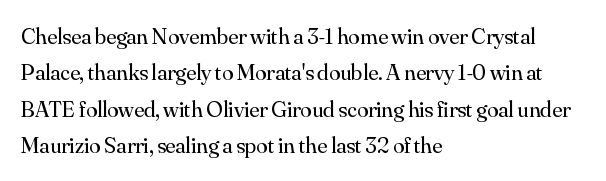
Compared with typical paragraphs, the rows here are spaced about the same. The letterforms sit at book weight or below. Ascenders rise straight up at ninety degrees. The lines are quadded left. Check the space under the baseline: it is left empty. Tracking value appears to be zero — textbook default spacing.
